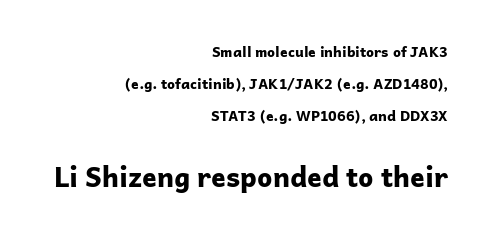
Posture: vertical. Lines of text with bare space underneath. Loosely led — the rows are spread out. The type is set solid horizontally, with unmodified tracking.
